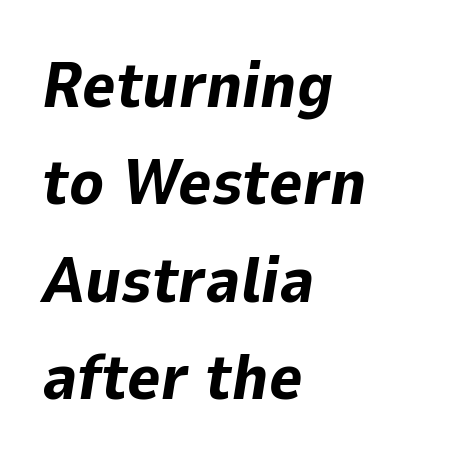
Q: Is the text bold? A: Yes.
Q: Is the text italic (slanted)? A: Yes, it leans right by about 9 degrees.
Q: Is the text underlined? A: No.
Q: How is the paragraph aligned? A: Left-aligned.
Q: Is the spacing between letters normal or unusually wide? A: Normal.
Q: Is the spacing between lines tight, normal or loose? A: Normal.
Q: Width (condensed, normal, or wide)? A: Normal.
Q: Stroke contrast? A: Low.
Q: x-height? A: Medium.
Q: Monospaced? A: No.
